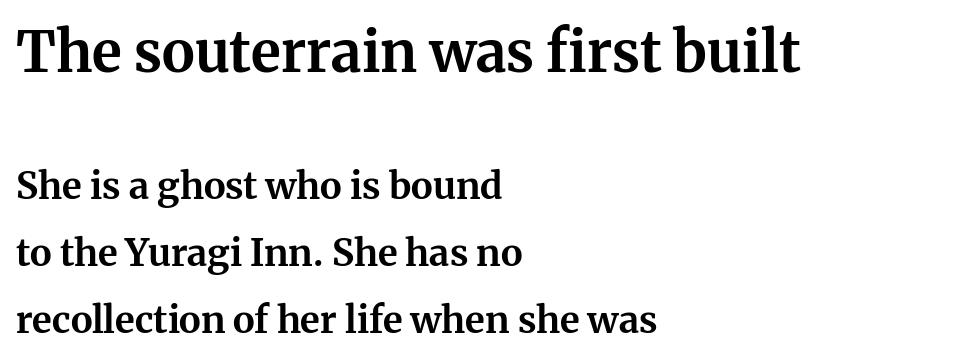
The image shows 56 px bold serif type, upright; set left-aligned, line spacing 1.81x, normal letter spacing, not underlined; the first (top) block is 1.51x larger; medium stroke contrast and a medium x-height.
